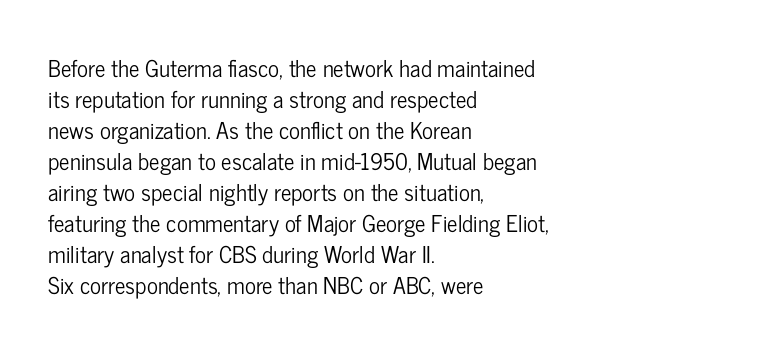
{"italic": "no", "underline": "no", "align": "left", "line_spacing": "normal", "line_spacing_ratio": 1.35, "letter_spacing": "normal", "letter_spacing_em": 0.0, "glyph_px": 23}
